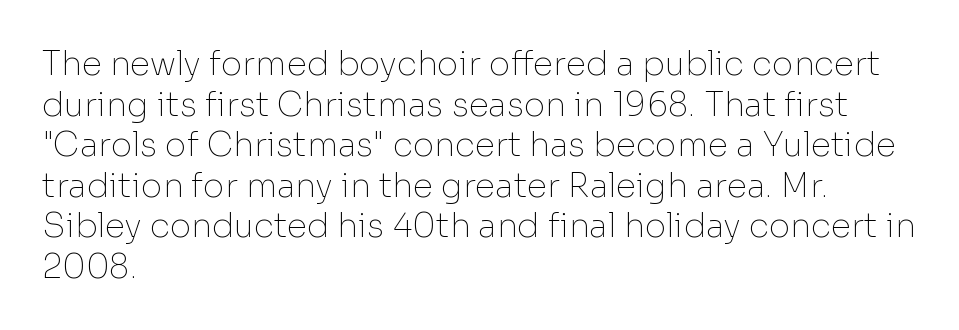
No feet cap the strokes, marking this as sans-serif type. The characters are drawn with everyday or finer stroke widths. This sample uses an upright cut, with every glyph sitting square on the baseline. Which margin do the lines hug? The left one — the right edge is uneven. This rendering features lettering with no underline.
